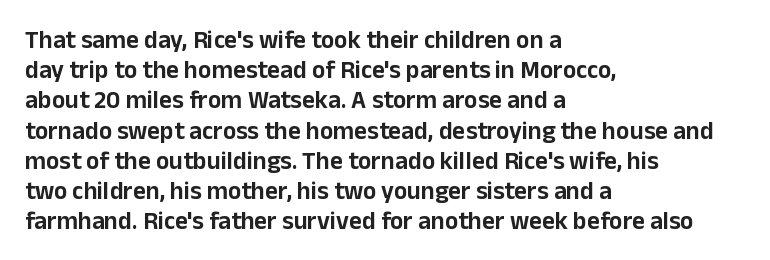
{"italic": "no", "underline": "no", "align": "left", "line_spacing_ratio": 1.21, "letter_spacing": "normal", "letter_spacing_em": 0.0, "glyph_px": 25}
